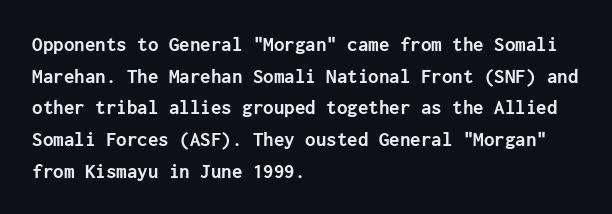
Q: Is the text bold? A: Yes.
Q: Is the text italic (slanted)? A: No, it is upright.
Q: Is the text underlined? A: No.
Q: How is the paragraph aligned? A: Left-aligned.
Q: Is the spacing between letters normal or unusually wide? A: Normal.
Q: Is the spacing between lines tight, normal or loose? A: Normal.
